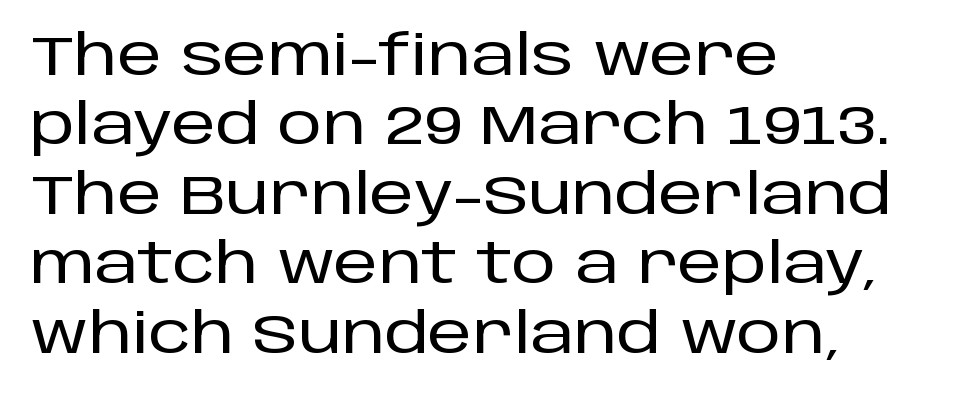
Short and long lines alike share a common starting point at left. Ordinary non-slanted type is in use. I'd call this a sans setting — the letters go barefoot. The face used here is proportionally spaced, like ordinary book or web type. Only glyphs here, with clear space below each row.
